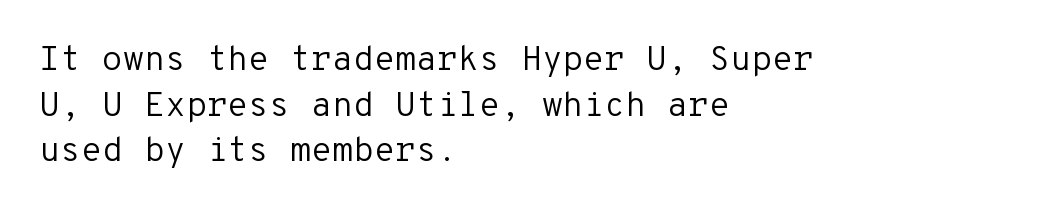
{"serif": "no", "italic": "no", "bold": "no", "weight": "regular", "width": "normal", "stroke_contrast": "low", "x_height": "medium", "monospaced": "yes", "underline": "no", "align": "left", "line_spacing": "normal", "line_spacing_ratio": 1.34, "letter_spacing": "normal", "letter_spacing_em": 0.0, "glyph_px": 34}
